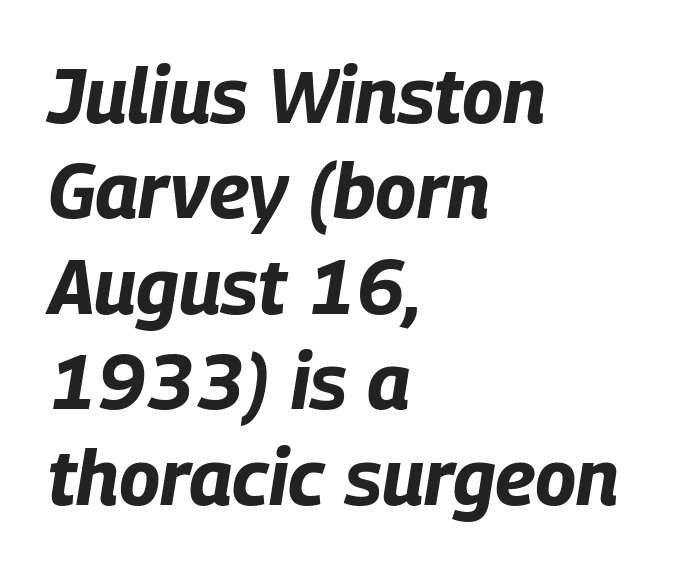
Q: Is the text bold? A: Yes.
Q: Is the text italic (slanted)? A: Yes, it leans right by about 9 degrees.
Q: Is the text underlined? A: No.
Q: How is the paragraph aligned? A: Left-aligned.
Q: Is the spacing between letters normal or unusually wide? A: Normal.
Q: Width (condensed, normal, or wide)? A: Condensed.
Q: Stroke contrast? A: Low.
Q: x-height? A: Large.
Q: Monospaced? A: No.
